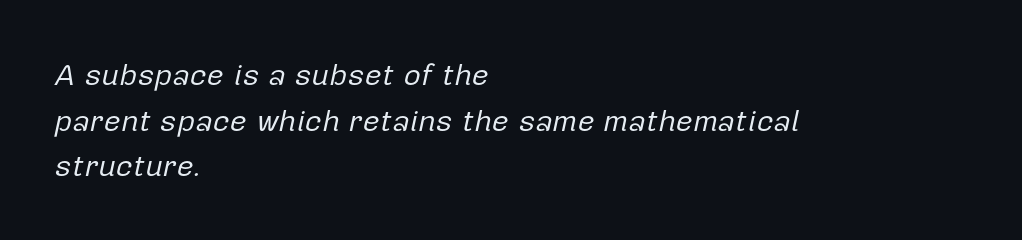
The image shows 30 px regular-weight type, italic (leaning right); set left-aligned, normal line spacing (1.52x), normal letter spacing, not underlined; low stroke contrast and a medium x-height.
